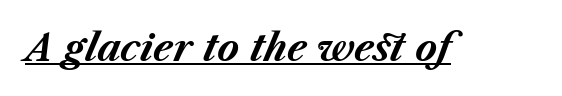
Glance below the letters and you will spot a drawn line. The sample has been set heavy, in full bold. Emphasis-style slanted type is in use. Nobody touched the tracking dial on this one.
